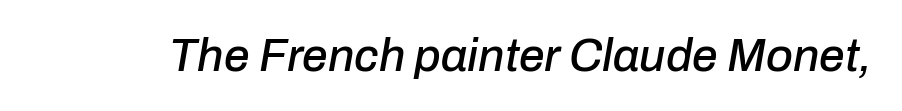
{"italic": "yes", "lean": "right", "slant_degrees": 10, "width": "normal", "stroke_contrast": "low", "x_height": "medium", "monospaced": "no", "underline": "no", "letter_spacing": "normal", "letter_spacing_em": 0.0, "glyph_px": 46}
